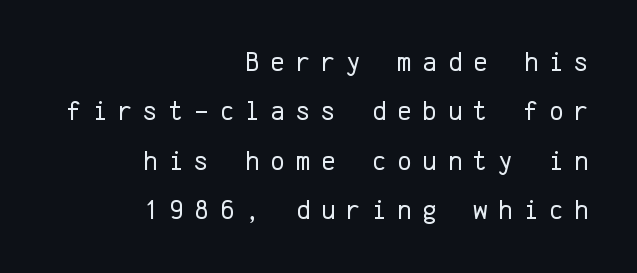
Q: Is the text bold? A: No.
Q: Is the text italic (slanted)? A: No, it is upright.
Q: Is the typeface a serif or a sans-serif typeface? A: Sans-serif.
Q: Is the text underlined? A: No.
Q: How is the paragraph aligned? A: Right-aligned.
Q: Is the spacing between letters normal or unusually wide? A: Unusually wide.
Q: Width (condensed, normal, or wide)? A: Normal.
Q: Stroke contrast? A: Low.
Q: x-height? A: Medium.
Q: Monospaced? A: Yes.
